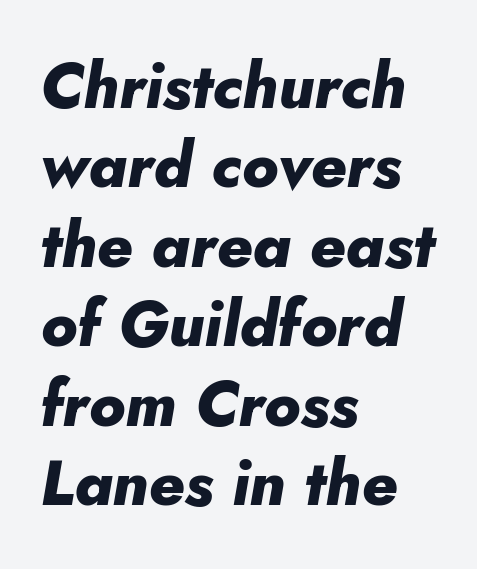
Q: Is the text bold? A: Yes.
Q: Is the text italic (slanted)? A: Yes, it leans right by about 5 degrees.
Q: Is the text underlined? A: No.
Q: How is the paragraph aligned? A: Left-aligned.
Q: Is the spacing between letters normal or unusually wide? A: Normal.
Q: Is the spacing between lines tight, normal or loose? A: Normal.
Q: Width (condensed, normal, or wide)? A: Normal.
Q: Stroke contrast? A: Low.
Q: x-height? A: Small.
Q: Monospaced? A: No.
